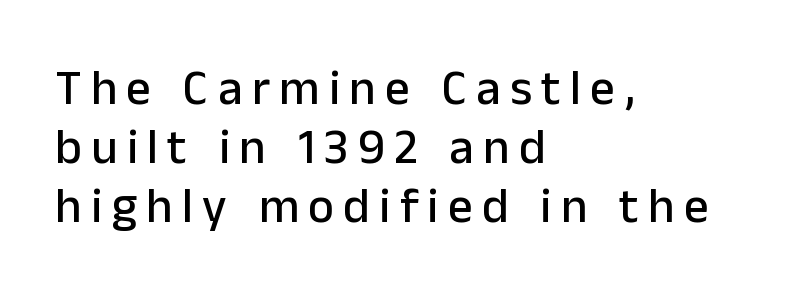
{"serif": "no", "italic": "no", "width": "normal", "stroke_contrast": "low", "x_height": "medium", "monospaced": "no", "underline": "no", "align": "left", "line_spacing_ratio": 1.2, "glyph_px": 49}
